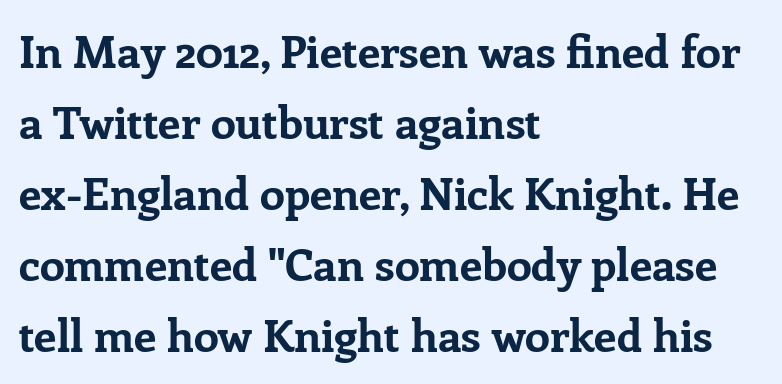
Unlike italic type, these characters show no tilt at all. Leading: standard. The tracking reads as untouched default to a designer's eye. What kind of face is this? One with serifs. Chunky letters — that's bold for sure. Lines of text with bare space underneath.
